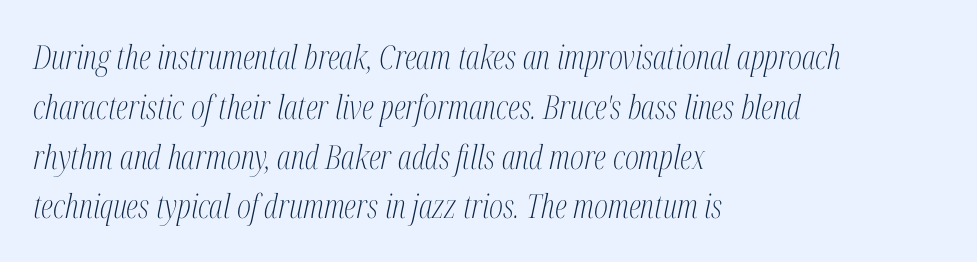
Q: Is the text bold? A: No.
Q: Is the text italic (slanted)? A: Yes, it leans right by about 12 degrees.
Q: Is the typeface a serif or a sans-serif typeface? A: Serif.
Q: Is the text underlined? A: No.
Q: How is the paragraph aligned? A: Left-aligned.
Q: Is the spacing between letters normal or unusually wide? A: Normal.
Q: Is the spacing between lines tight, normal or loose? A: Normal.
Q: Width (condensed, normal, or wide)? A: Condensed.
Q: Stroke contrast? A: Medium.
Q: x-height? A: Medium.
Q: Monospaced? A: No.
